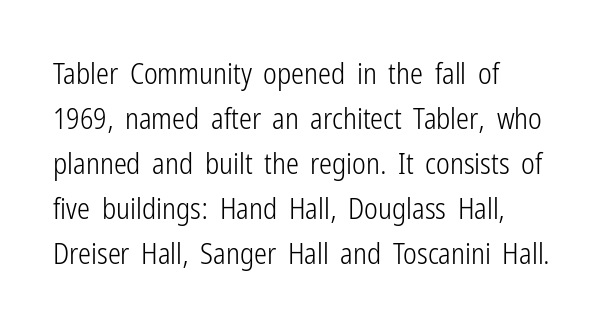
All the whitespace from short lines collects on the right. Is the letter spacing exaggerated? No — it looks like the ordinary default. Posture: vertical. Counters stay open thanks to moderate or lighter strokes.
